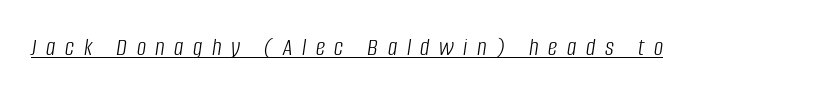
{"italic": "yes", "lean": "right", "slant_degrees": 8, "bold": "no", "underline": "yes", "letter_spacing": "wide", "letter_spacing_em": 0.37, "glyph_px": 26}
